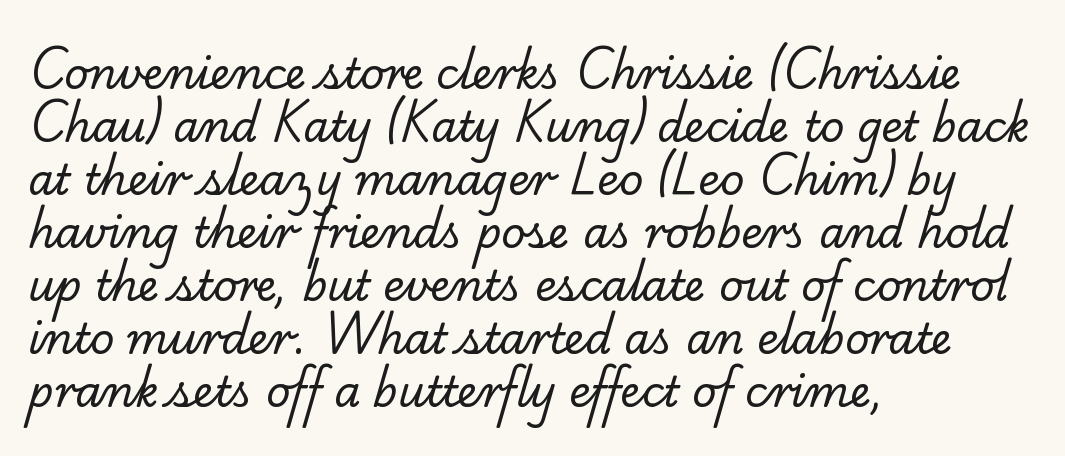
{"bold": "no", "weight": "regular", "width": "normal", "stroke_contrast": "low", "x_height": "small", "monospaced": "no", "underline": "no", "align": "left", "line_spacing": "normal", "line_spacing_ratio": 1.26, "letter_spacing": "normal", "letter_spacing_em": 0.0, "glyph_px": 42}
